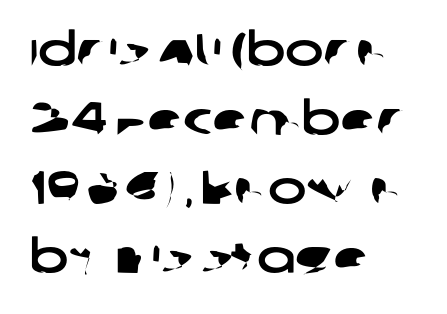
The image shows 46 px wide sans-serif type; set left-aligned, normal line spacing (1.5x), normal letter spacing, not underlined; low stroke contrast and a large x-height.
